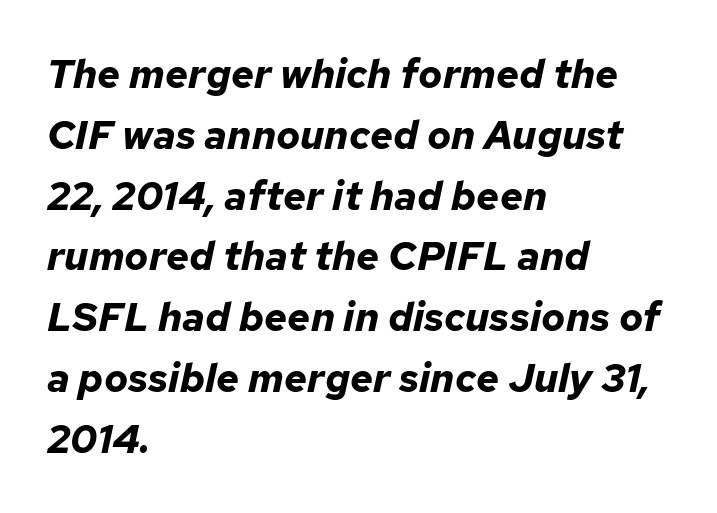
{"italic": "yes", "lean": "right", "slant_degrees": 12, "bold": "yes", "weight": "bold", "width": "normal", "stroke_contrast": "low", "x_height": "medium", "monospaced": "no", "underline": "no", "align": "left", "line_spacing": "normal", "line_spacing_ratio": 1.52, "letter_spacing": "normal", "letter_spacing_em": 0.0, "glyph_px": 40}
